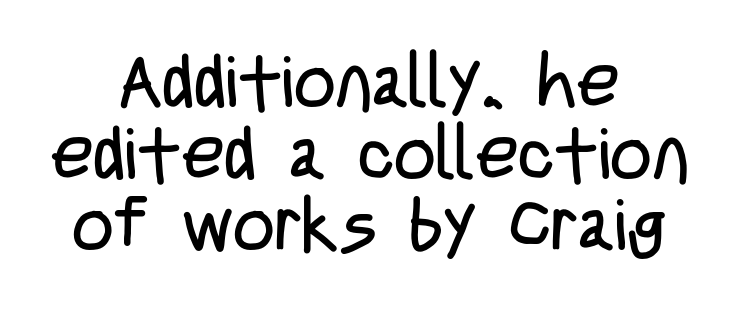
This sample uses a sans-serif face. Compared with a typical body face, this is equally light or lighter still. Rows of type sit shoulder to shoulder in the vertical direction. Short note: letters normally spaced. Descenders are the only things crossing below the line.
